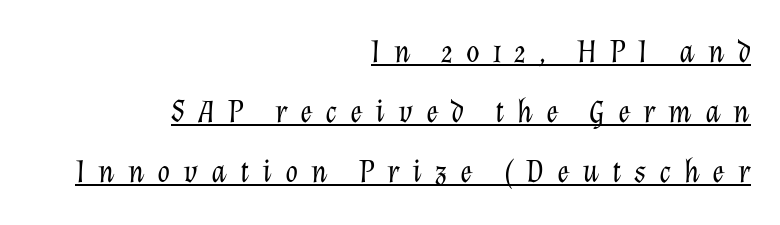
{"italic": "yes", "lean": "right", "slant_degrees": 12, "bold": "no", "weight": "light", "width": "normal", "stroke_contrast": "low", "x_height": "medium", "monospaced": "no", "underline": "yes", "align": "right", "line_spacing_ratio": 1.82, "letter_spacing": "wide", "letter_spacing_em": 0.39, "glyph_px": 33}
